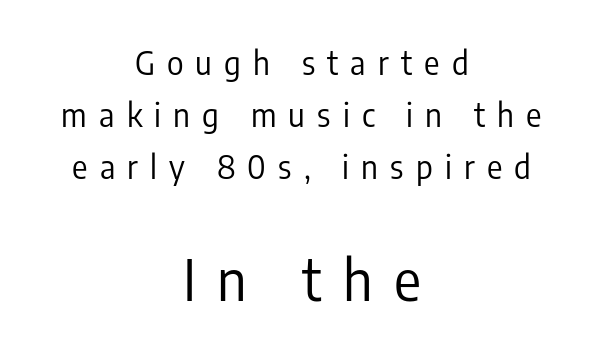
{"serif": "no", "italic": "no", "bold": "no", "weight": "regular", "width": "condensed", "stroke_contrast": "low", "x_height": "medium", "monospaced": "no", "underline": "no", "align": "center", "line_spacing": "normal", "line_spacing_ratio": 1.63, "letter_spacing": "wide", "letter_spacing_em": 0.38, "larger_block": "second", "size_ratio": 1.75, "glyph_px": 56}
